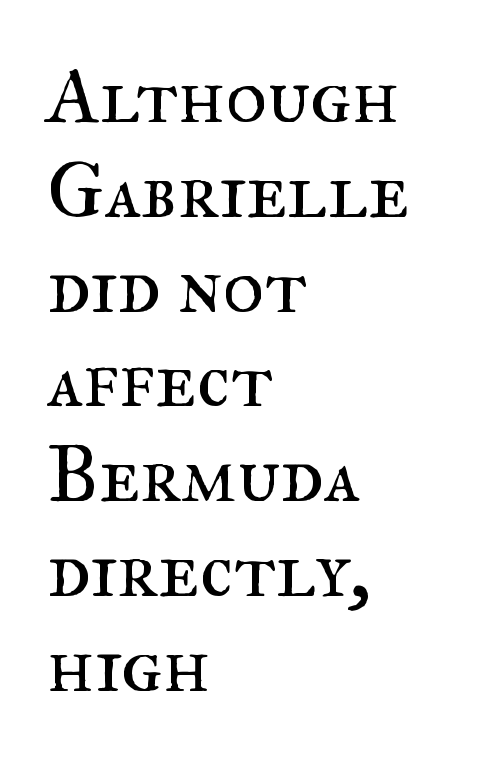
The image shows 79 px regular-weight serif type, upright; set left-aligned, line spacing 1.2x, normal letter spacing, not underlined; medium stroke contrast and a small x-height.
